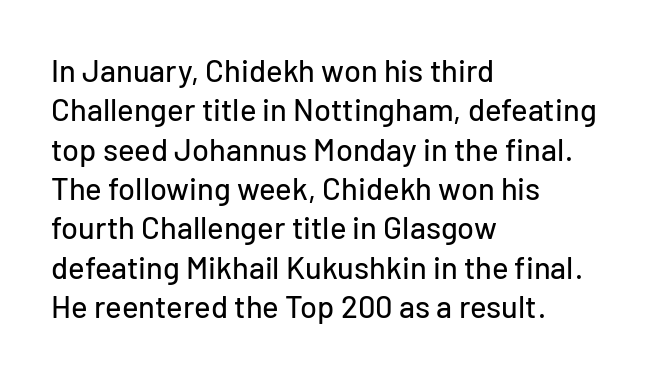
Q: Is the text italic (slanted)? A: No, it is upright.
Q: Is the typeface a serif or a sans-serif typeface? A: Sans-serif.
Q: Is the text underlined? A: No.
Q: How is the paragraph aligned? A: Left-aligned.
Q: Is the spacing between letters normal or unusually wide? A: Normal.
Q: Is the spacing between lines tight, normal or loose? A: Normal.
Q: Width (condensed, normal, or wide)? A: Normal.
Q: Stroke contrast? A: Low.
Q: x-height? A: Medium.
Q: Monospaced? A: No.
